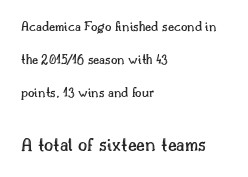
Q: Is the text italic (slanted)? A: No, it is upright.
Q: Is the text underlined? A: No.
Q: How is the paragraph aligned? A: Left-aligned.
Q: Is the spacing between letters normal or unusually wide? A: Normal.
Q: Is the spacing between lines tight, normal or loose? A: Loose.
Q: Which block of text is set in a larger size, the first (top) or the second (bottom)? A: The second (bottom) one.
